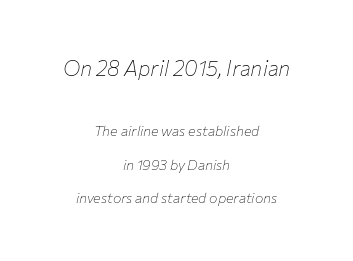
Both edges are ragged and mirror each other, which tells us the setting is centered. The leading is generous, giving the passage an open texture. Each word holds together tightly as a unit, with standard inter-letter gaps. The space directly below the letters is spotless. The strokes carry an ordinary text weight at most.
